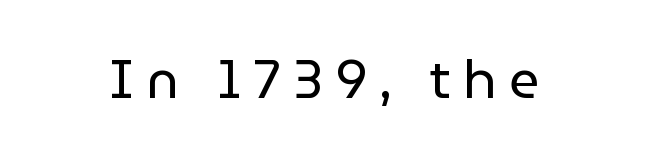
These lines were composed using upright roman letters. This sample has the flowing, uneven cadence of proportional lettering. No word sits above an underline. Vertical stems look standard width or narrower in stroke.
